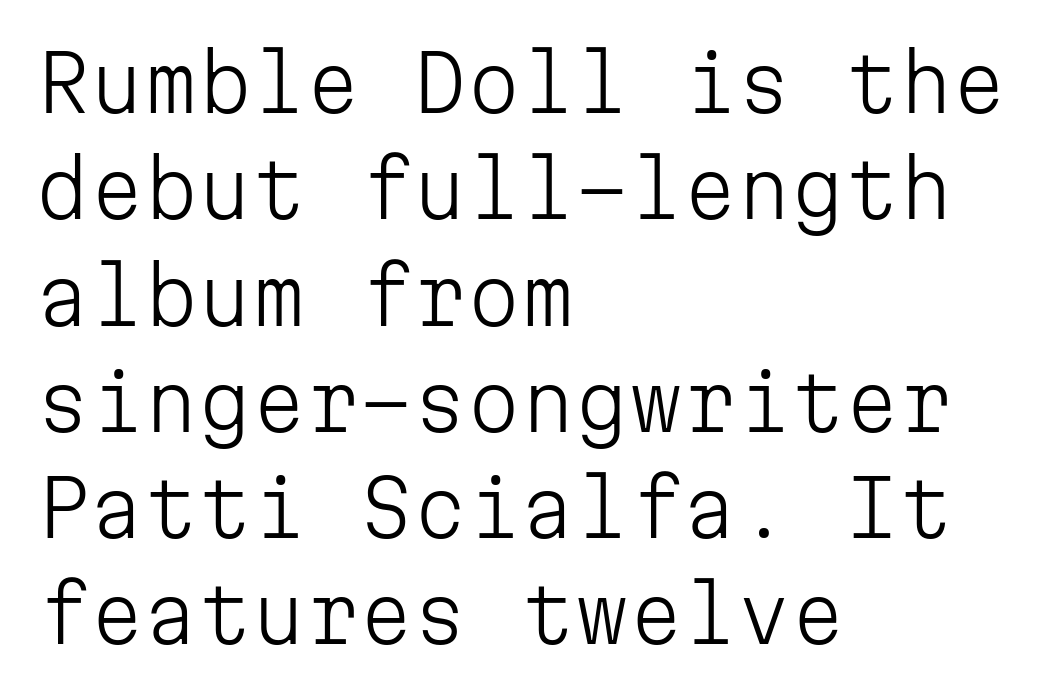
Any mark beneath the type? The region is blank. Do the characters align in a grid? Yes, the font is monospaced. Vertical spacing — default. This is the regular roman posture of the typeface. The strokes are not fattened; the text isn't bold. Observe the ordinary spacing: letters are neighbours, not strangers.
